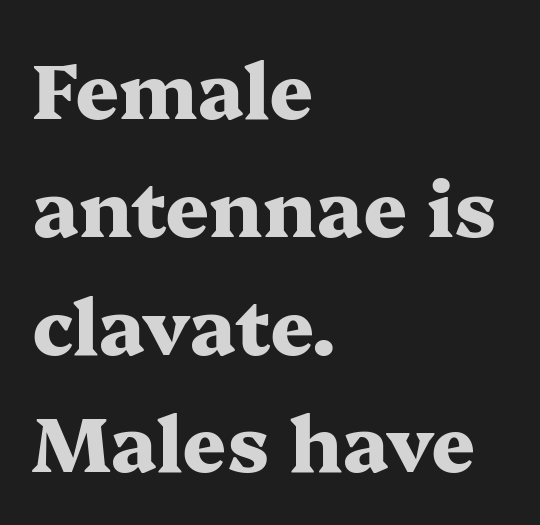
Horizontally, the lines are justified to the leading edge only. Is this a fixed-width face? No — the glyphs have proportional, varying widths. To sum up the face: it has serifs. Posture: upright roman. Each new line begins a customary step beneath the previous one. Students, this is bold: see how much ink each stroke carries.
